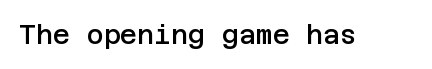
The image shows 26 px text type, upright; set normal letter spacing, not underlined.
